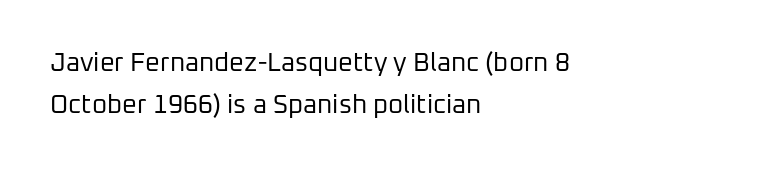
The image shows 26 px text type, upright; set left-aligned, normal line spacing (1.62x), normal letter spacing, not underlined.
